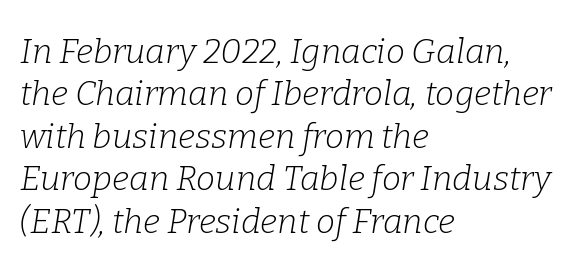
Q: Is the text bold? A: No.
Q: Is the text italic (slanted)? A: Yes, it leans right by about 9 degrees.
Q: Is the typeface a serif or a sans-serif typeface? A: Serif.
Q: Is the text underlined? A: No.
Q: How is the paragraph aligned? A: Left-aligned.
Q: Is the spacing between letters normal or unusually wide? A: Normal.
Q: Is the spacing between lines tight, normal or loose? A: Normal.
Q: Width (condensed, normal, or wide)? A: Normal.
Q: Stroke contrast? A: Low.
Q: x-height? A: Medium.
Q: Monospaced? A: No.
